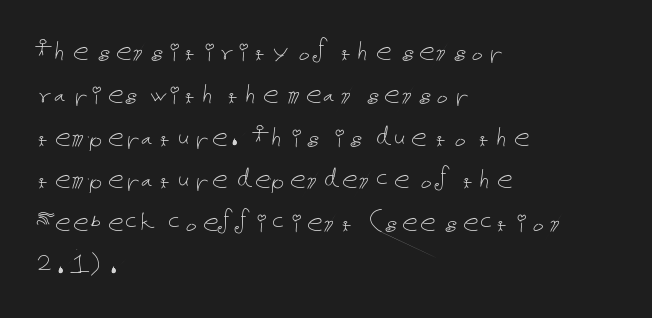
{"italic": "no", "bold": "no", "weight": "thin", "width": "normal", "stroke_contrast": "low", "x_height": "medium", "underline": "no", "align": "left", "line_spacing": "normal", "line_spacing_ratio": 1.38, "letter_spacing": "normal", "letter_spacing_em": 0.0, "glyph_px": 31}
